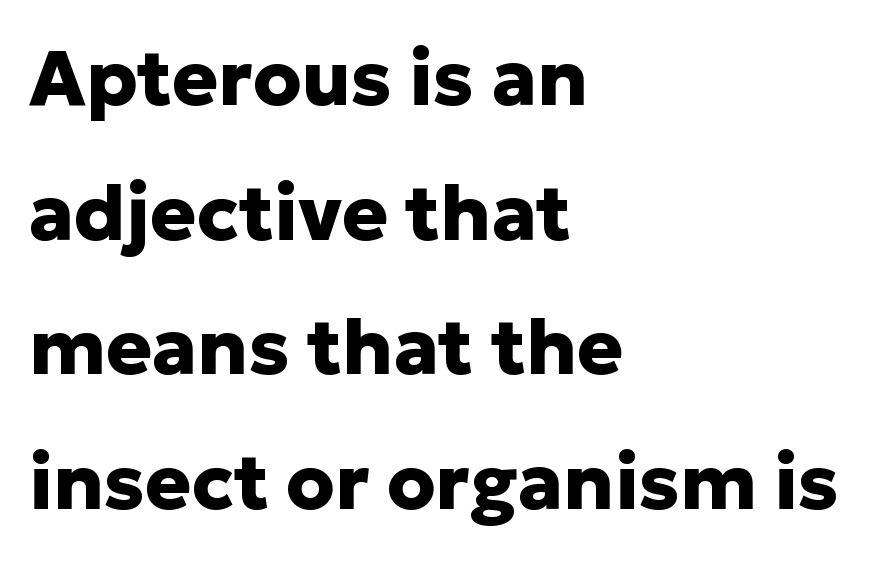
The image shows 77 px heavy sans-serif type, upright; set left-aligned, line spacing 1.75x, normal letter spacing, not underlined; low stroke contrast and a medium x-height.
